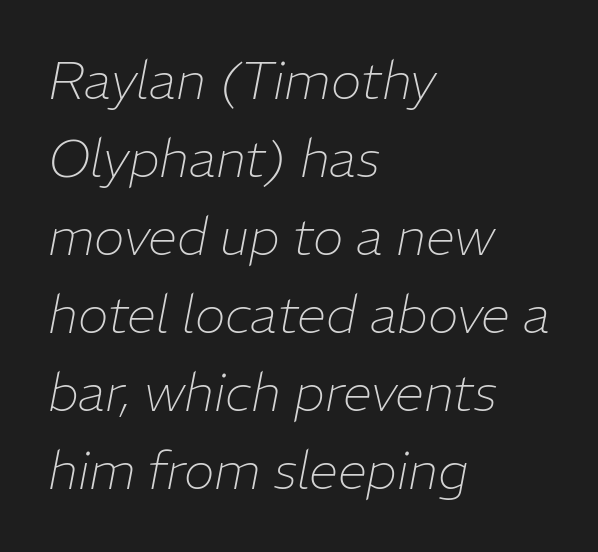
Is the stroke heavy? The answer is a plain regular-or-lighter. Casual observation: everything's shoved over to the left. Does the leading feel generous? No, just average. If you drew a line through each stem, it would be angled. Each letter keeps its own natural width here, so spacing adapts to shape. Bare-footed words on every line.
